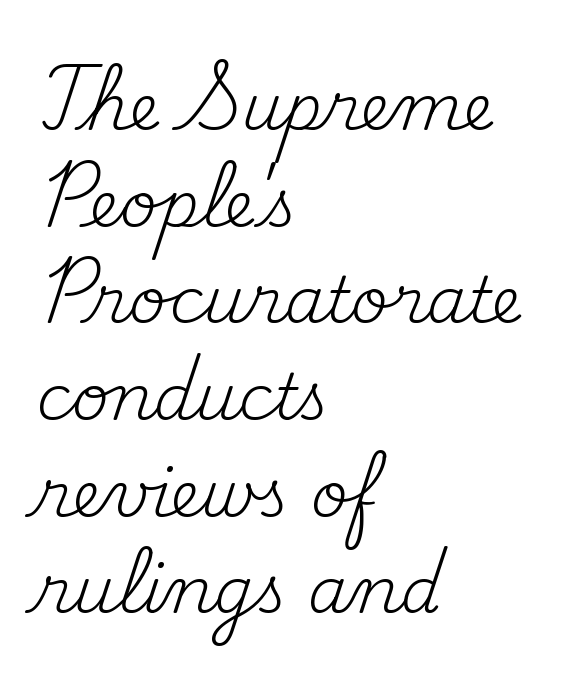
{"serif": "yes", "bold": "no", "weight": "regular", "width": "normal", "stroke_contrast": "medium", "x_height": "small", "monospaced": "no", "underline": "no", "align": "left", "line_spacing": "normal", "line_spacing_ratio": 1.51, "letter_spacing": "normal", "letter_spacing_em": 0.0, "glyph_px": 64}
